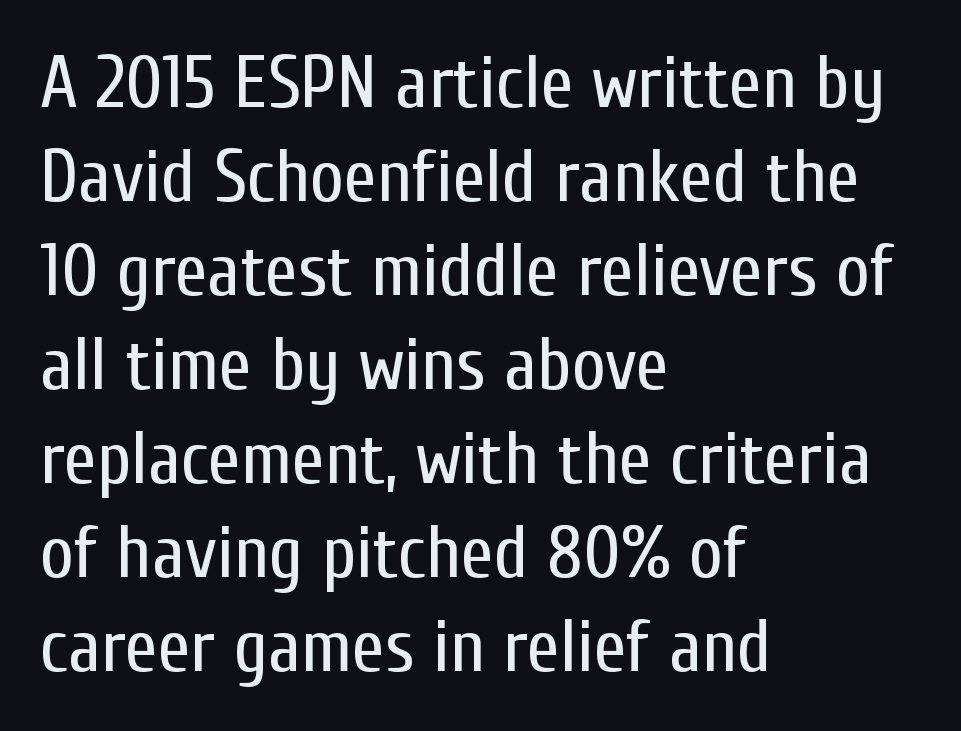
{"serif": "no", "italic": "no", "bold": "no", "weight": "regular", "width": "condensed", "stroke_contrast": "low", "x_height": "medium", "monospaced": "no", "underline": "no", "align": "left", "line_spacing": "normal", "line_spacing_ratio": 1.27, "letter_spacing": "normal", "letter_spacing_em": 0.0, "glyph_px": 74}
